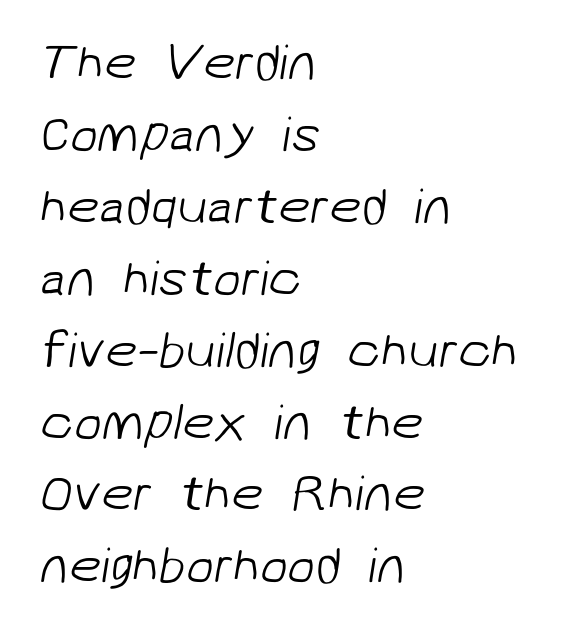
{"serif": "no", "bold": "no", "weight": "light", "width": "normal", "stroke_contrast": "low", "x_height": "medium", "monospaced": "no", "underline": "no", "align": "left", "line_spacing": "normal", "line_spacing_ratio": 1.41, "letter_spacing": "normal", "letter_spacing_em": 0.0, "glyph_px": 51}
